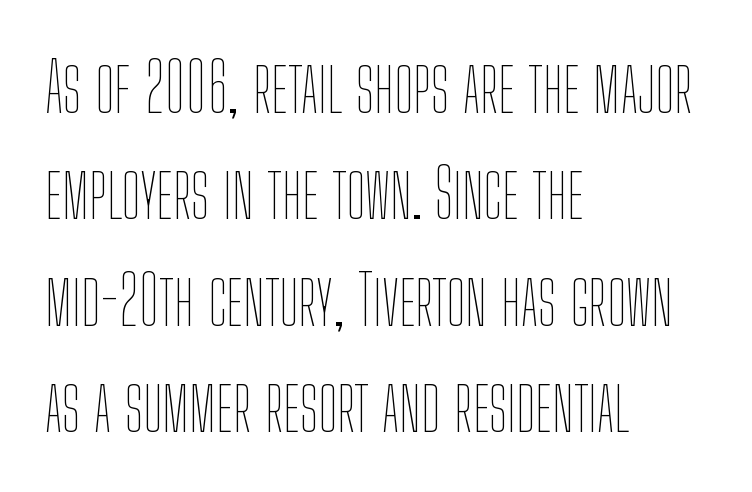
The image shows 69 px thin, condensed type, upright; set left-aligned, normal line spacing (1.54x), normal letter spacing, not underlined; low stroke contrast and a medium x-height.
